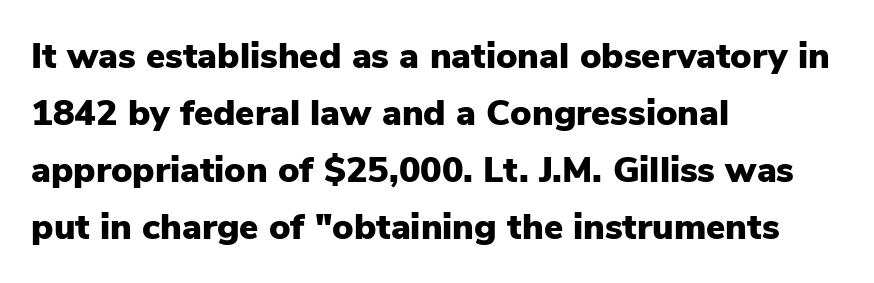
Q: Is the text bold? A: Yes.
Q: Is the text italic (slanted)? A: No, it is upright.
Q: Is the typeface a serif or a sans-serif typeface? A: Sans-serif.
Q: Is the text underlined? A: No.
Q: How is the paragraph aligned? A: Left-aligned.
Q: Is the spacing between letters normal or unusually wide? A: Normal.
Q: Is the spacing between lines tight, normal or loose? A: Normal.
Q: Width (condensed, normal, or wide)? A: Normal.
Q: Stroke contrast? A: Low.
Q: x-height? A: Medium.
Q: Monospaced? A: No.
